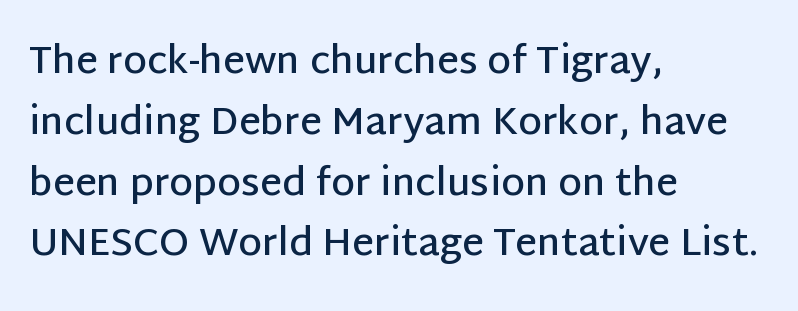
These lines are rendered in a variable-pitch font. How heavy is the stroke? Medium-heavy — a semibold, shy of bold. These lines were composed using upright roman letters. The space beneath each line is pristine and unruled.
